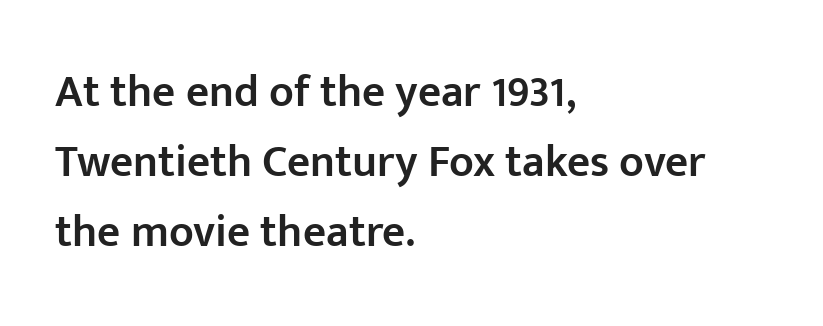
The rendering shows plain stroke endings on the letterforms — a sans-serif design. You could not count columns in this text — the font is proportionally spaced. Compared with a centered layout, this one pins lines to the left instead. Descender tails drop into unmarked territory.
